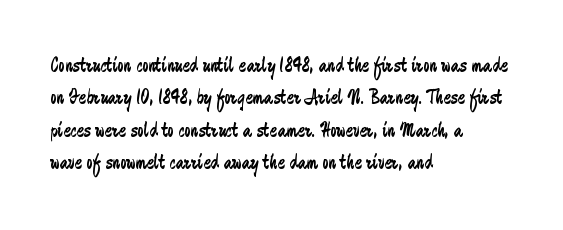
Q: Is the text bold? A: No.
Q: Is the text italic (slanted)? A: Yes.
Q: Is the text underlined? A: No.
Q: How is the paragraph aligned? A: Left-aligned.
Q: Is the spacing between letters normal or unusually wide? A: Normal.
Q: Is the spacing between lines tight, normal or loose? A: Normal.
